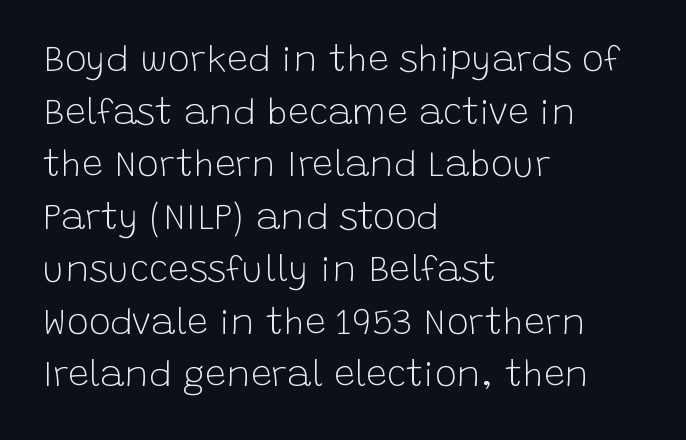
{"serif": "no", "italic": "no", "bold": "no", "weight": "light", "width": "normal", "stroke_contrast": "low", "x_height": "large", "monospaced": "no", "underline": "no", "align": "left", "line_spacing": "normal", "line_spacing_ratio": 1.42, "letter_spacing": "normal", "letter_spacing_em": 0.0, "glyph_px": 37}
